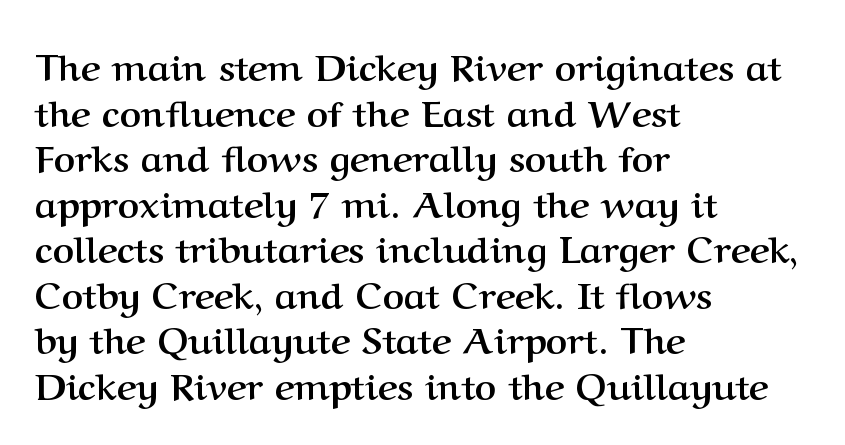
Q: Is the text bold? A: Yes.
Q: Is the text italic (slanted)? A: No, it is upright.
Q: Is the typeface a serif or a sans-serif typeface? A: Serif.
Q: Is the text underlined? A: No.
Q: How is the paragraph aligned? A: Left-aligned.
Q: Is the spacing between letters normal or unusually wide? A: Normal.
Q: Width (condensed, normal, or wide)? A: Normal.
Q: Stroke contrast? A: Medium.
Q: x-height? A: Medium.
Q: Monospaced? A: No.
